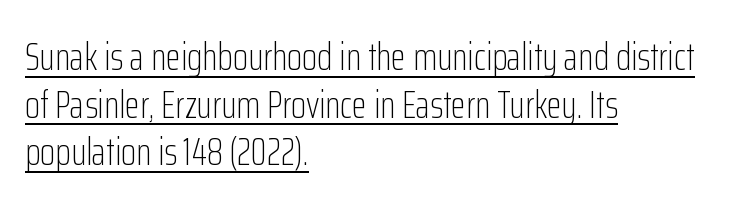
{"serif": "no", "italic": "no", "bold": "no", "weight": "light", "width": "condensed", "stroke_contrast": "low", "x_height": "medium", "monospaced": "no", "underline": "yes", "align": "left", "line_spacing_ratio": 1.22, "letter_spacing": "normal", "letter_spacing_em": 0.0, "glyph_px": 39}
